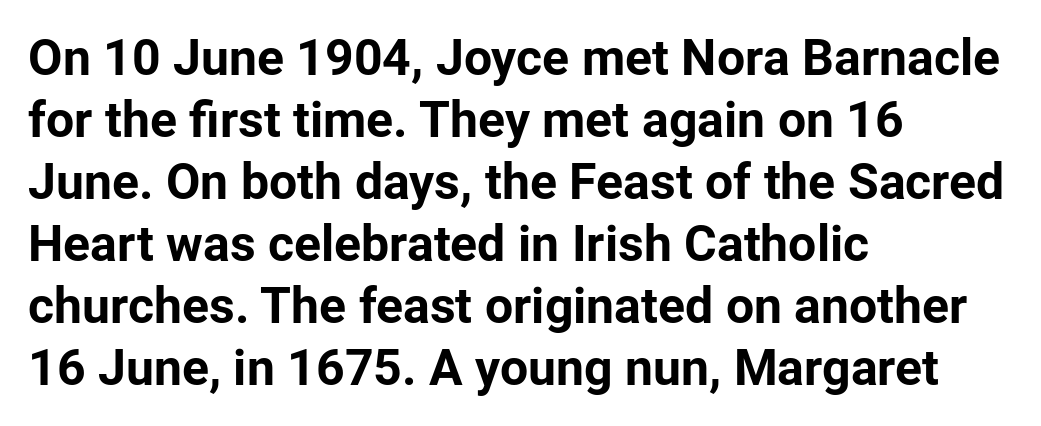
{"serif": "no", "italic": "no", "bold": "yes", "weight": "bold", "width": "normal", "stroke_contrast": "low", "x_height": "medium", "monospaced": "no", "underline": "no", "align": "left", "line_spacing_ratio": 1.24, "letter_spacing": "normal", "letter_spacing_em": 0.0, "glyph_px": 50}
